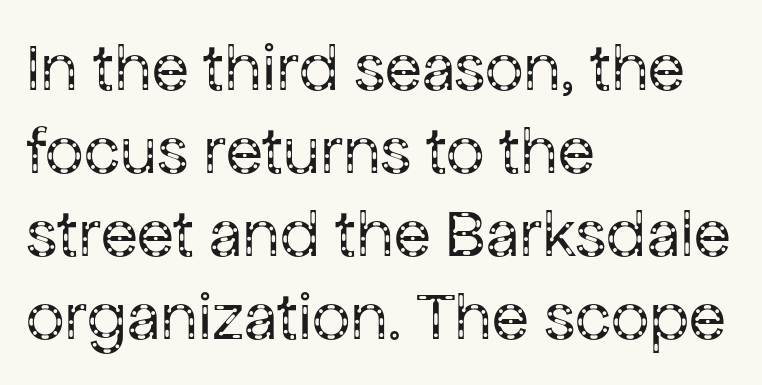
The image shows 68 px regular-weight sans-serif type, upright; set left-aligned, line spacing 1.22x, normal letter spacing, not underlined; low stroke contrast and a medium x-height.
